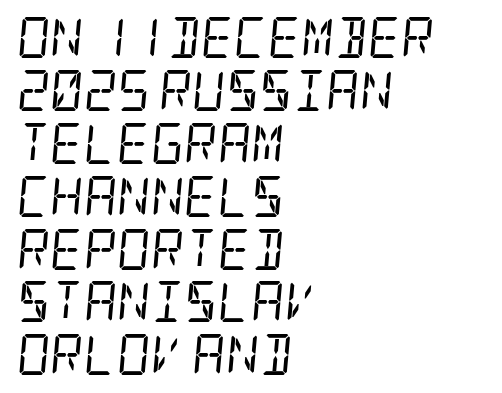
{"serif": "yes", "italic": "yes", "lean": "right", "slant_degrees": 5, "bold": "no", "weight": "regular", "width": "condensed", "stroke_contrast": "low", "x_height": "large", "underline": "no", "align": "left", "line_spacing": "normal", "line_spacing_ratio": 1.29, "letter_spacing": "normal", "letter_spacing_em": 0.0, "glyph_px": 41}
